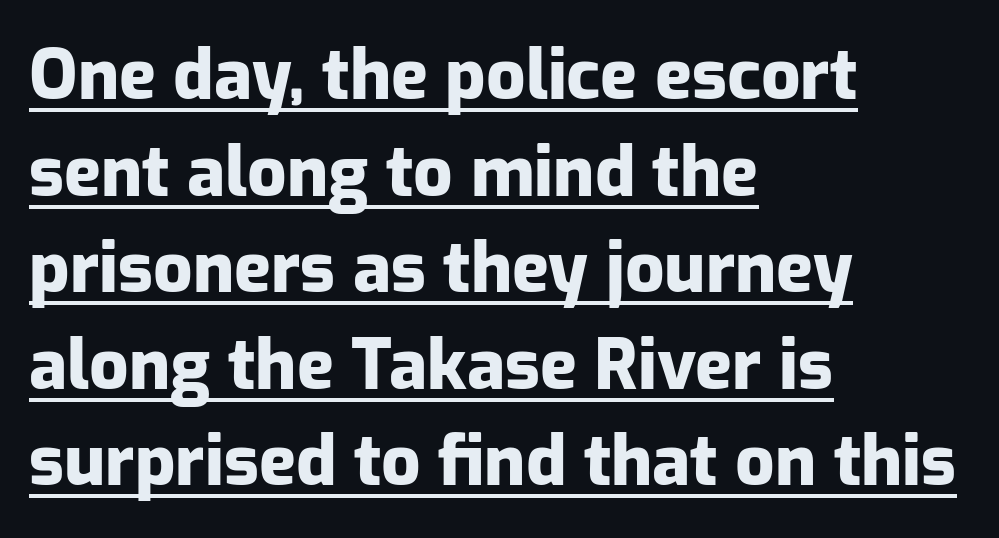
The image shows 69 px heavy sans-serif type, upright; set left-aligned, normal line spacing (1.4x), normal letter spacing, underlined; low stroke contrast and a medium x-height.
